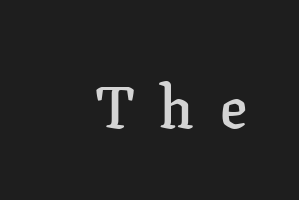
The image shows 60 px semibold serif type, upright; set unusually wide letter spacing (+0.43 em), not underlined; low stroke contrast and a medium x-height.
